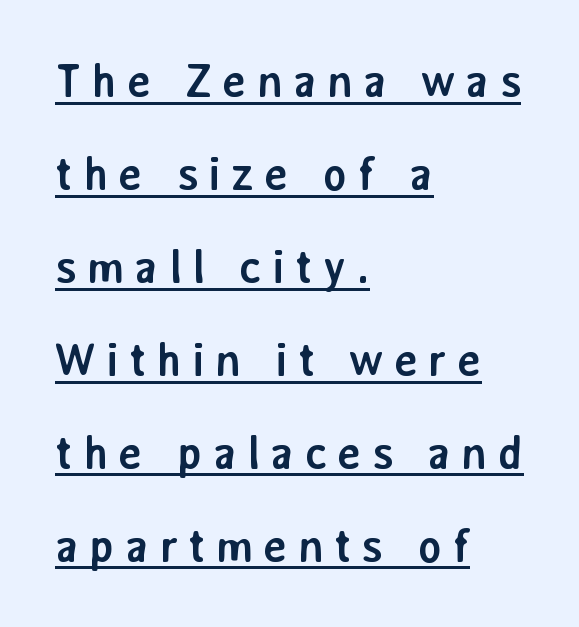
Q: Is the text bold? A: Yes.
Q: Is the text italic (slanted)? A: No, it is upright.
Q: Is the typeface a serif or a sans-serif typeface? A: Sans-serif.
Q: Is the text underlined? A: Yes.
Q: How is the paragraph aligned? A: Left-aligned.
Q: Is the spacing between letters normal or unusually wide? A: Unusually wide.
Q: Is the spacing between lines tight, normal or loose? A: Loose.
Q: Width (condensed, normal, or wide)? A: Normal.
Q: Stroke contrast? A: Low.
Q: x-height? A: Medium.
Q: Monospaced? A: No.
